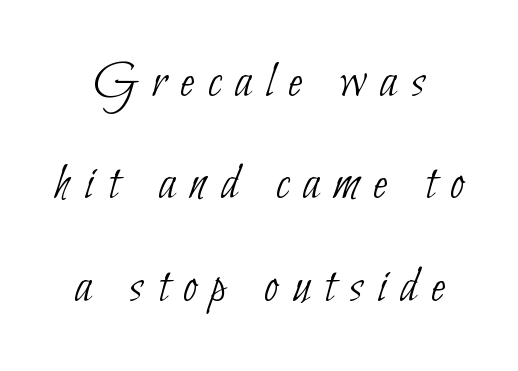
Q: Is the text bold? A: No.
Q: Is the typeface a serif or a sans-serif typeface? A: Sans-serif.
Q: Is the text underlined? A: No.
Q: Is the spacing between letters normal or unusually wide? A: Unusually wide.
Q: Is the spacing between lines tight, normal or loose? A: Loose.
Q: Width (condensed, normal, or wide)? A: Condensed.
Q: Stroke contrast? A: Low.
Q: x-height? A: Small.
Q: Monospaced? A: No.
